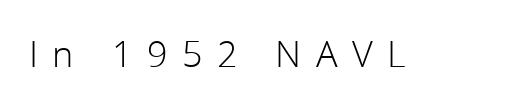
Think of a printed novel: that variable character pitch is what you see here. Note: no serifs on the glyphs. A light-to-regular cut is what we see here. Decoration check: the copy has no underline. In terms of posture, this sample is upright. Between one letter and the next there's a generous, obvious gap.
